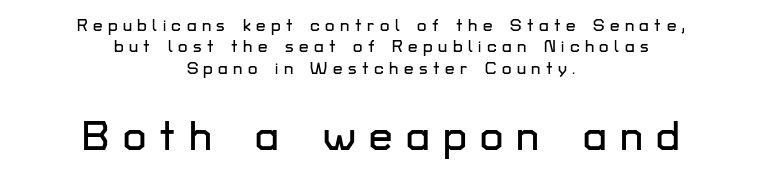
{"serif": "no", "italic": "no", "width": "normal", "stroke_contrast": "low", "x_height": "medium", "monospaced": "no", "underline": "no", "align": "center", "line_spacing": "normal", "line_spacing_ratio": 1.26, "letter_spacing": "wide", "letter_spacing_em": 0.32, "larger_block": "second", "size_ratio": 2.47, "glyph_px": 42}
